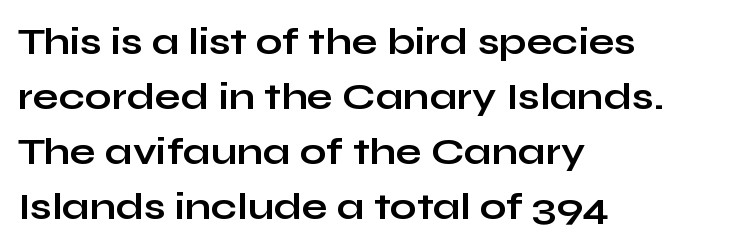
Q: Is the text bold? A: Yes.
Q: Is the text italic (slanted)? A: No, it is upright.
Q: Is the typeface a serif or a sans-serif typeface? A: Sans-serif.
Q: Is the text underlined? A: No.
Q: How is the paragraph aligned? A: Left-aligned.
Q: Is the spacing between letters normal or unusually wide? A: Normal.
Q: Is the spacing between lines tight, normal or loose? A: Normal.
Q: Width (condensed, normal, or wide)? A: Wide.
Q: Stroke contrast? A: Low.
Q: x-height? A: Medium.
Q: Monospaced? A: No.
